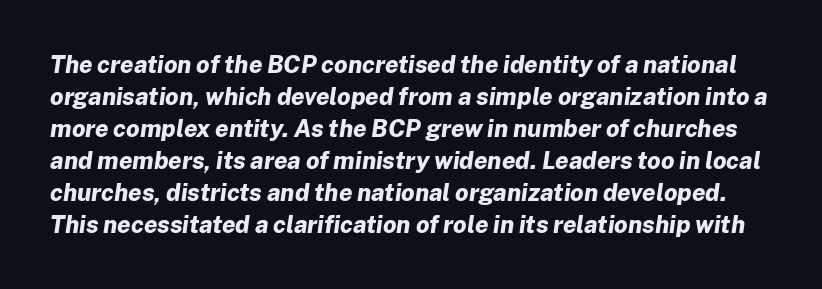
{"italic": "yes", "lean": "right", "slant_degrees": 8, "bold": "yes", "underline": "no", "line_spacing": "normal", "line_spacing_ratio": 1.33, "letter_spacing": "normal", "letter_spacing_em": 0.0, "glyph_px": 24}
